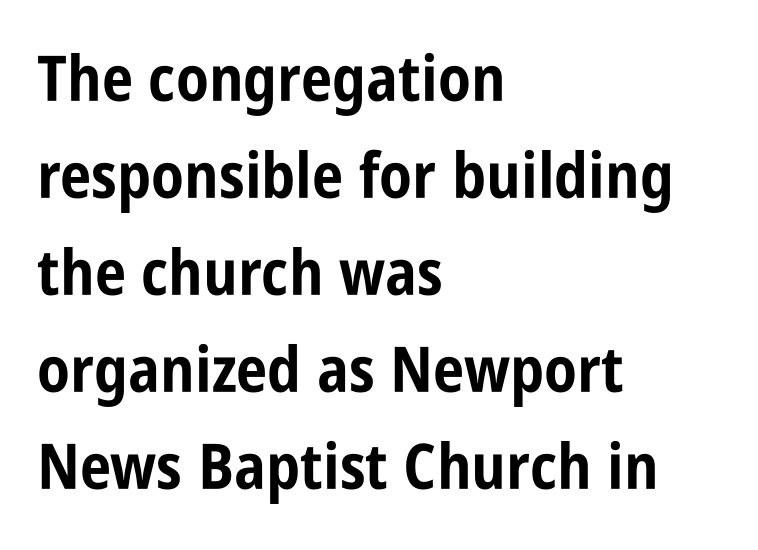
The specimen reads as upright at a glance. The lines are quadded left. Are there feet on the stems? There aren't — it's a sans. The space beneath each line is pristine and unruled. The face used here is proportionally spaced, like ordinary book or web type.
